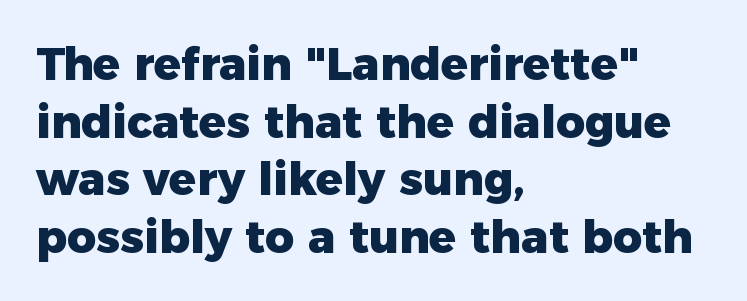
Q: Is the text bold? A: Yes.
Q: Is the text italic (slanted)? A: No, it is upright.
Q: Is the typeface a serif or a sans-serif typeface? A: Sans-serif.
Q: Is the text underlined? A: No.
Q: How is the paragraph aligned? A: Left-aligned.
Q: Is the spacing between letters normal or unusually wide? A: Normal.
Q: Is the spacing between lines tight, normal or loose? A: Normal.
Q: Width (condensed, normal, or wide)? A: Normal.
Q: Stroke contrast? A: Low.
Q: x-height? A: Medium.
Q: Monospaced? A: No.
